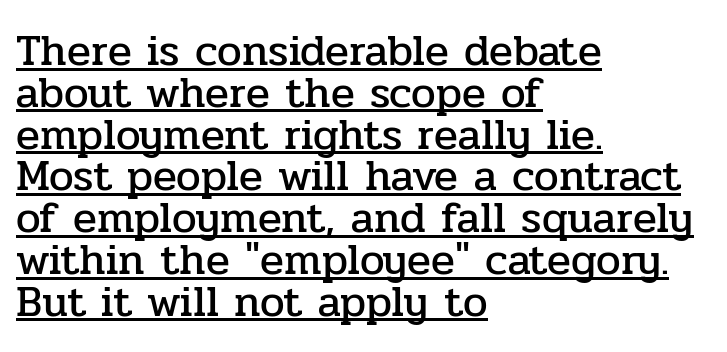
{"serif": "yes", "italic": "no", "width": "normal", "stroke_contrast": "low", "x_height": "medium", "monospaced": "no", "underline": "yes", "align": "left", "line_spacing": "tight", "line_spacing_ratio": 0.95, "letter_spacing": "normal", "letter_spacing_em": 0.0, "glyph_px": 44}
